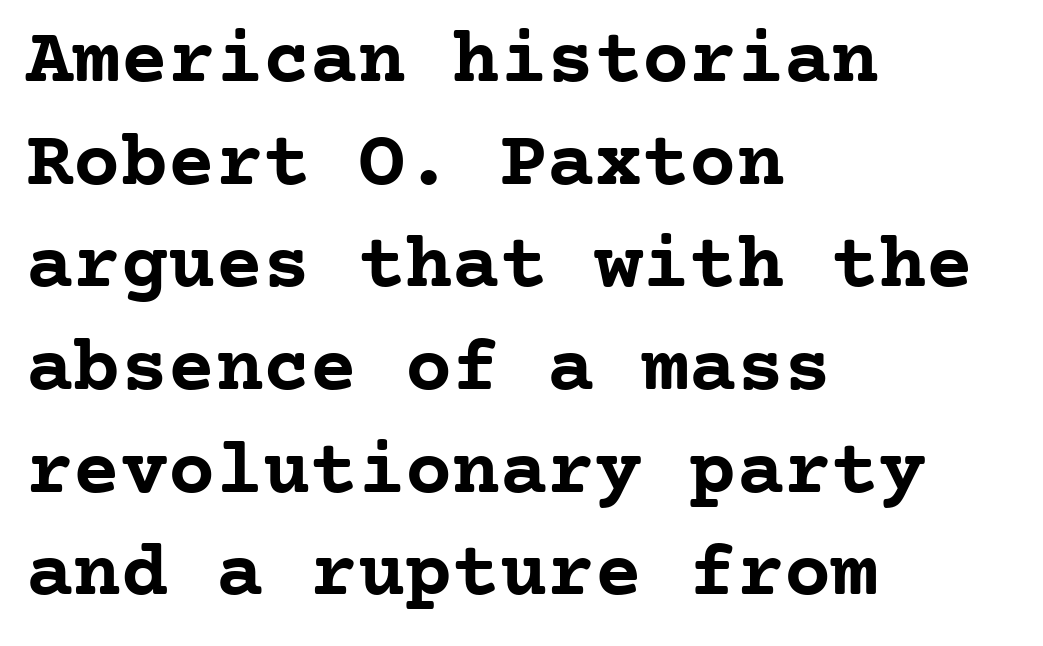
Q: Is the text bold? A: Yes.
Q: Is the text italic (slanted)? A: No, it is upright.
Q: Is the typeface a serif or a sans-serif typeface? A: Serif.
Q: Is the text underlined? A: No.
Q: How is the paragraph aligned? A: Left-aligned.
Q: Is the spacing between letters normal or unusually wide? A: Normal.
Q: Is the spacing between lines tight, normal or loose? A: Normal.
Q: Width (condensed, normal, or wide)? A: Normal.
Q: Stroke contrast? A: Low.
Q: x-height? A: Medium.
Q: Monospaced? A: Yes.
